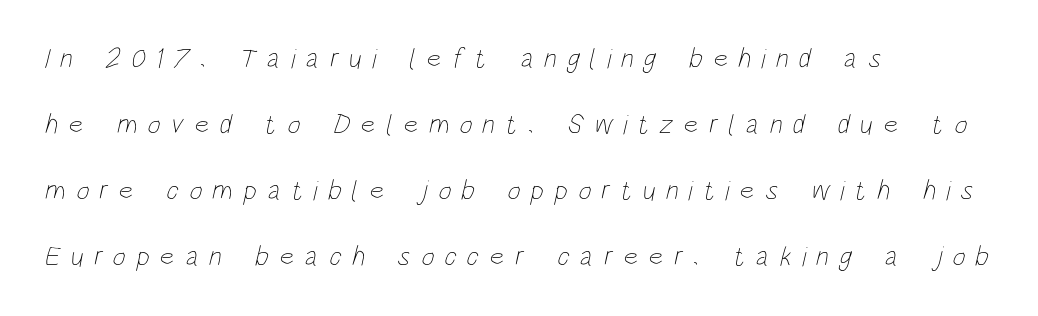
The image shows 28 px thin, condensed type; set left-aligned, loose line spacing (2.36x), unusually wide letter spacing (+0.37 em), not underlined; low stroke contrast and a large x-height.
